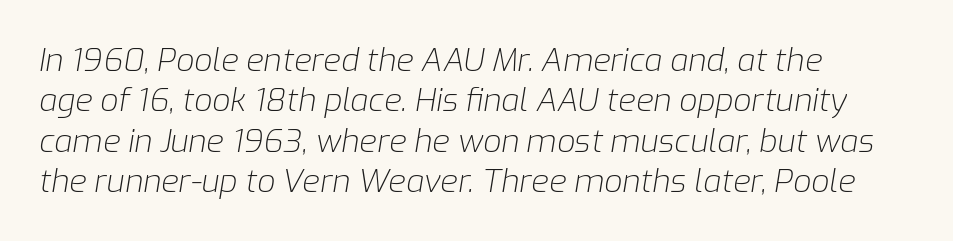
The image shows 32 px light type, italic (leaning right); set left-aligned, normal line spacing (1.26x), normal letter spacing, not underlined; low stroke contrast and a medium x-height.
